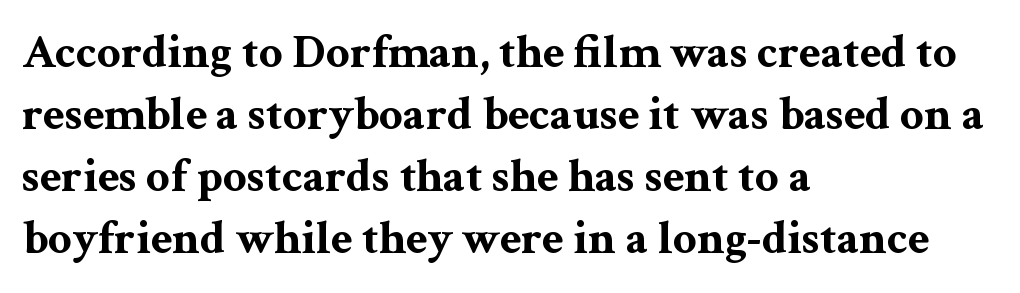
Leading: standard. This is heavy type, rendered in bold. Between one letter and the next there's only the usual sliver of space. The letters advance in unequal steps, a hallmark of proportional type.
